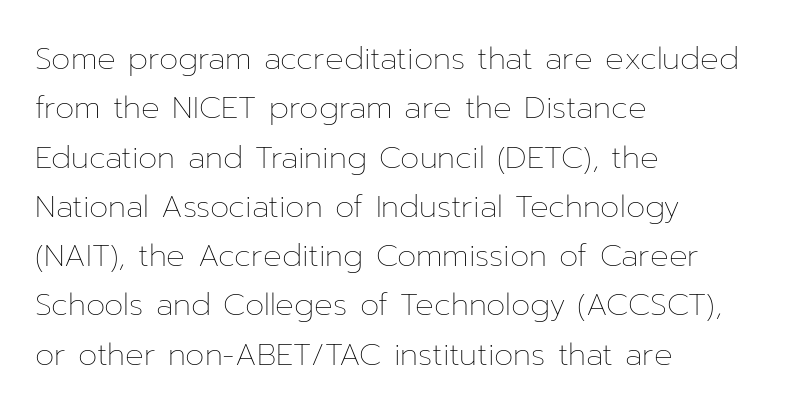
Q: Is the text bold? A: No.
Q: Is the text italic (slanted)? A: No, it is upright.
Q: Is the text underlined? A: No.
Q: How is the paragraph aligned? A: Left-aligned.
Q: Is the spacing between letters normal or unusually wide? A: Normal.
Q: Is the spacing between lines tight, normal or loose? A: Normal.
Q: Width (condensed, normal, or wide)? A: Normal.
Q: Stroke contrast? A: Low.
Q: x-height? A: Medium.
Q: Monospaced? A: No.
